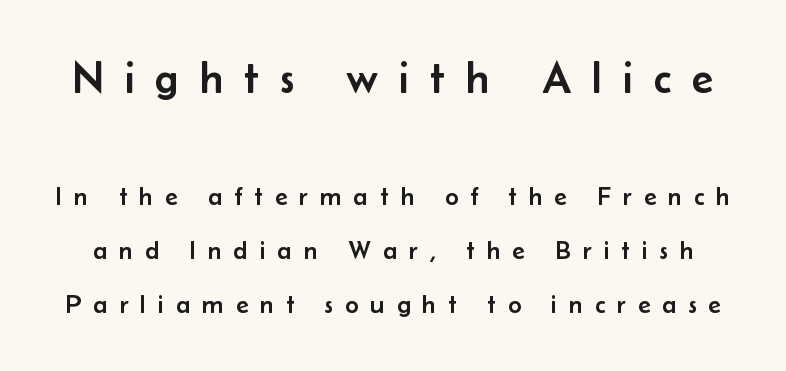
{"serif": "no", "italic": "no", "width": "normal", "stroke_contrast": "low", "x_height": "small", "monospaced": "no", "underline": "no", "line_spacing": "loose", "line_spacing_ratio": 2.07, "letter_spacing": "wide", "letter_spacing_em": 0.46, "larger_block": "first", "size_ratio": 1.73, "glyph_px": 45}
